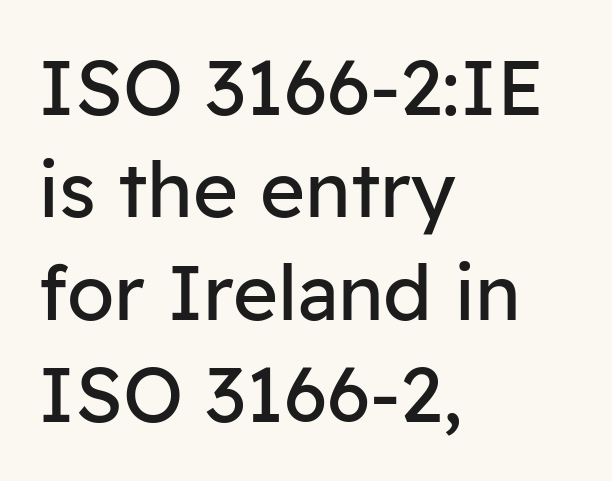
The image shows 77 px regular-weight sans-serif type, upright; set left-aligned, normal line spacing (1.33x), normal letter spacing, not underlined; low stroke contrast and a medium x-height.
